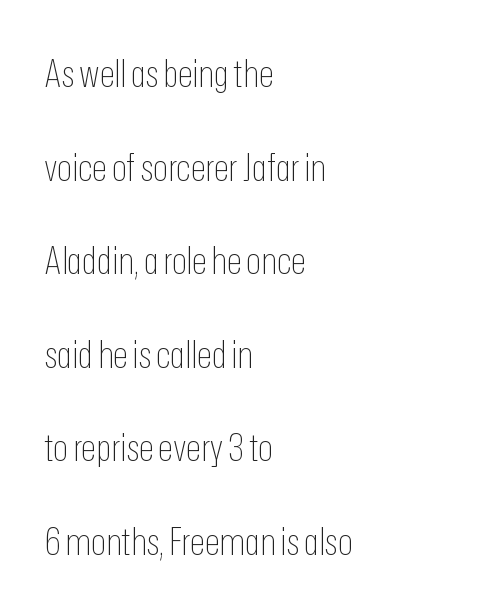
{"serif": "no", "italic": "no", "bold": "no", "weight": "thin", "width": "condensed", "stroke_contrast": "low", "x_height": "medium", "monospaced": "no", "underline": "no", "align": "left", "line_spacing": "loose", "line_spacing_ratio": 2.4, "letter_spacing": "normal", "letter_spacing_em": 0.0, "glyph_px": 39}
